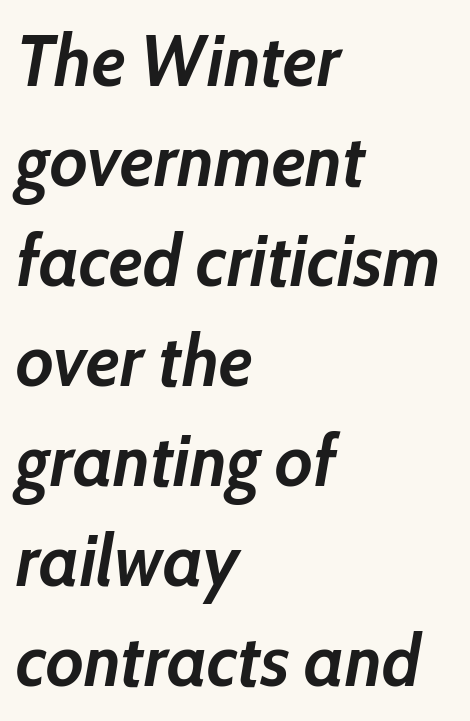
Q: Is the text bold? A: Yes.
Q: Is the text italic (slanted)? A: Yes, it leans right by about 10 degrees.
Q: Is the text underlined? A: No.
Q: How is the paragraph aligned? A: Left-aligned.
Q: Is the spacing between letters normal or unusually wide? A: Normal.
Q: Is the spacing between lines tight, normal or loose? A: Normal.
Q: Width (condensed, normal, or wide)? A: Normal.
Q: Stroke contrast? A: Low.
Q: x-height? A: Medium.
Q: Monospaced? A: No.
